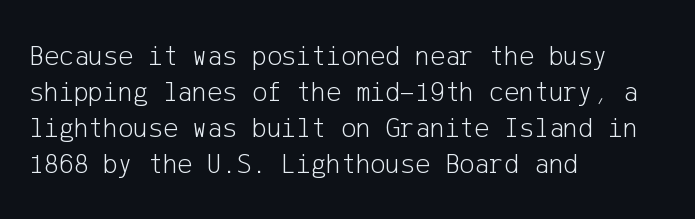
{"serif": "no", "italic": "no", "bold": "no", "weight": "light", "width": "normal", "stroke_contrast": "low", "x_height": "medium", "underline": "no", "align": "left", "line_spacing": "normal", "line_spacing_ratio": 1.28, "letter_spacing": "normal", "letter_spacing_em": 0.0, "glyph_px": 28}
